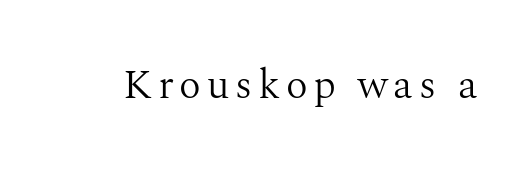
Quick note: underline off. Is the type heavy? It reads as light-to-regular instead. In terms of posture, this sample is upright. Think of a printed novel: that variable character pitch is what you see here. Observe the serifs anchoring each vertical stroke in this sample.
